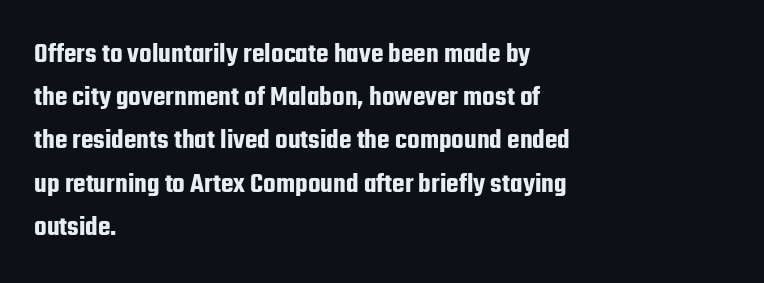
The image shows 29 px condensed sans-serif type, upright; set left-aligned, normal line spacing (1.49x), normal letter spacing, not underlined; low stroke contrast and a medium x-height.
